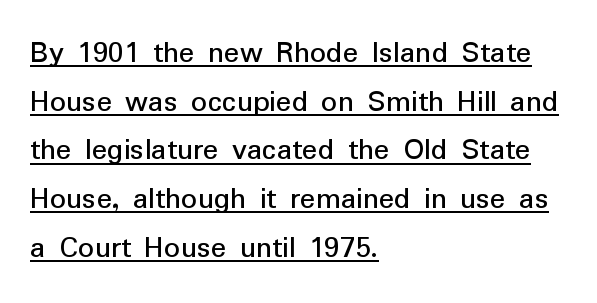
The image shows 32 px regular-weight sans-serif type, upright; set left-aligned, normal line spacing (1.52x), normal letter spacing, underlined; low stroke contrast and a medium x-height.
